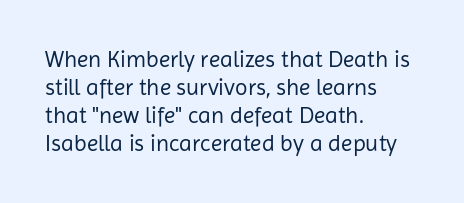
{"italic": "no", "bold": "no", "underline": "no", "align": "left", "line_spacing_ratio": 1.22, "letter_spacing": "normal", "letter_spacing_em": 0.0, "glyph_px": 23}
